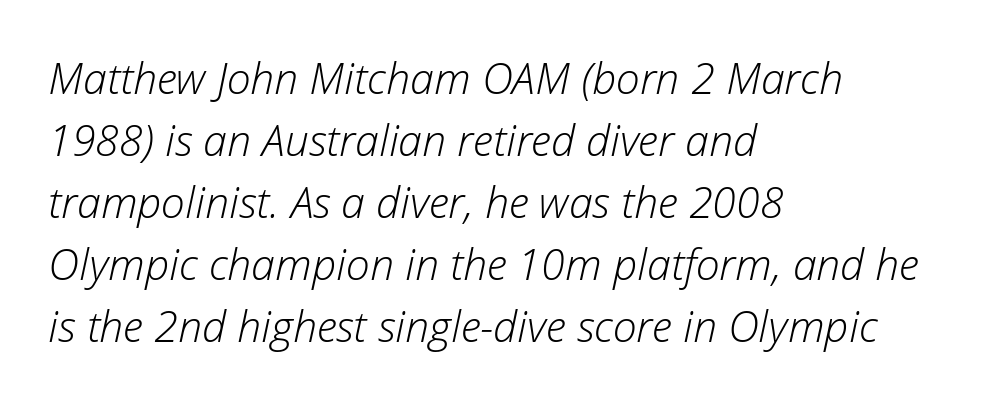
The image shows 43 px light type, italic (leaning right); set left-aligned, normal line spacing (1.44x), normal letter spacing, not underlined; low stroke contrast and a medium x-height.
